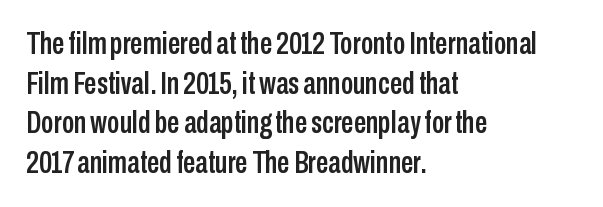
The image shows 31 px condensed sans-serif type, upright; set left-aligned, normal line spacing (1.28x), normal letter spacing, not underlined; low stroke contrast and a medium x-height.
